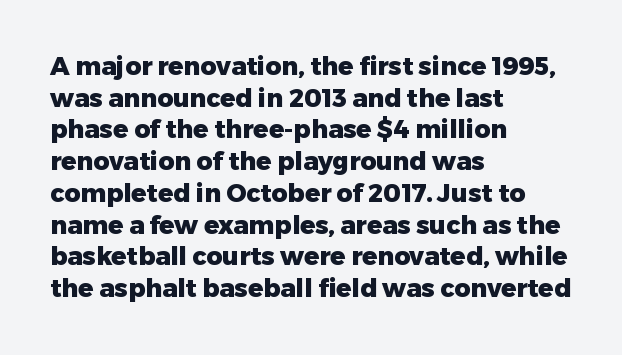
{"italic": "no", "bold": "yes", "underline": "no", "align": "left", "line_spacing": "normal", "line_spacing_ratio": 1.27, "letter_spacing": "normal", "letter_spacing_em": 0.0, "glyph_px": 25}
